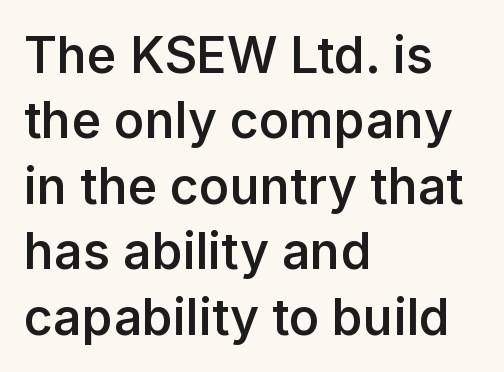
The image shows 50 px semibold sans-serif type, upright; set left-aligned, normal line spacing (1.31x), normal letter spacing, not underlined; low stroke contrast and a medium x-height.
